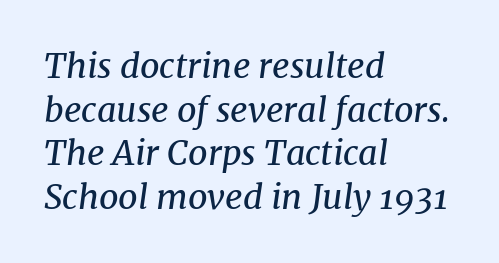
Style check: oblique. Just letters on the line, the space beneath them empty. The rendering anchors every line to the left-hand side. The font family rendered here belongs to the serif group. The designer left line spacing at the default. The face used here is proportionally spaced, like ordinary book or web type.
